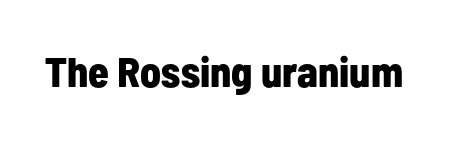
Honestly, there is no underline to notice here at all. This is heavy type, rendered in bold. Posture: upright roman. The designer went with a sans here, leaving each stem footless. This sample uses plain, unmodified letter spacing. You could not count columns in this text — the font is proportionally spaced.
